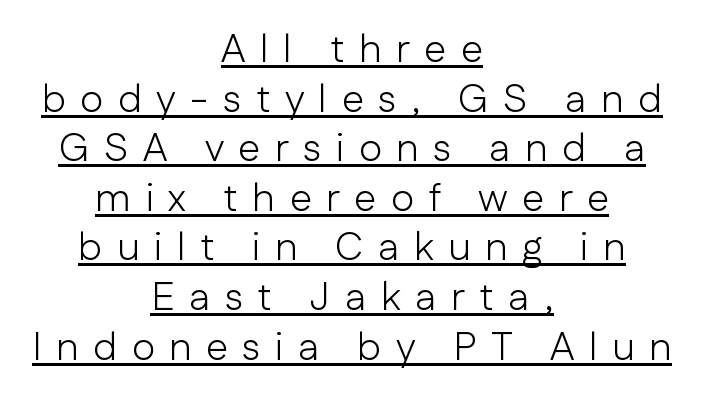
Q: Is the text bold? A: No.
Q: Is the text italic (slanted)? A: No, it is upright.
Q: Is the typeface a serif or a sans-serif typeface? A: Sans-serif.
Q: Is the text underlined? A: Yes.
Q: How is the paragraph aligned? A: Centered.
Q: Is the spacing between letters normal or unusually wide? A: Unusually wide.
Q: Width (condensed, normal, or wide)? A: Normal.
Q: Stroke contrast? A: Low.
Q: x-height? A: Medium.
Q: Monospaced? A: No.
